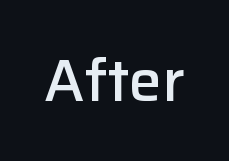
{"serif": "no", "italic": "no", "bold": "semi", "weight": "semibold", "width": "normal", "stroke_contrast": "low", "x_height": "medium", "monospaced": "no", "underline": "no", "letter_spacing": "normal", "letter_spacing_em": 0.0, "glyph_px": 59}
